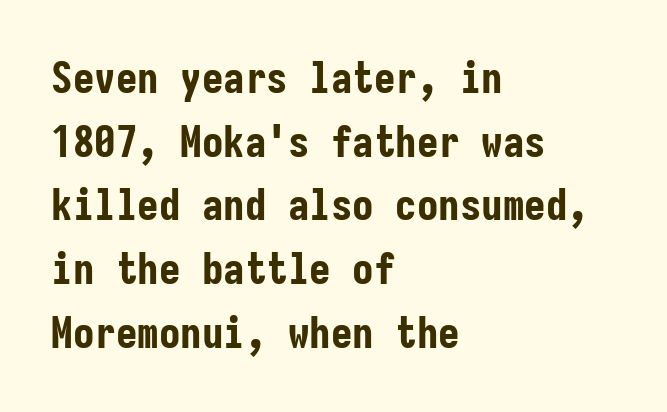
Q: Is the text bold? A: Yes.
Q: Is the text italic (slanted)? A: No, it is upright.
Q: Is the typeface a serif or a sans-serif typeface? A: Sans-serif.
Q: Is the text underlined? A: No.
Q: How is the paragraph aligned? A: Left-aligned.
Q: Is the spacing between letters normal or unusually wide? A: Normal.
Q: Is the spacing between lines tight, normal or loose? A: Normal.
Q: Width (condensed, normal, or wide)? A: Condensed.
Q: Stroke contrast? A: Low.
Q: x-height? A: Medium.
Q: Monospaced? A: Yes.
